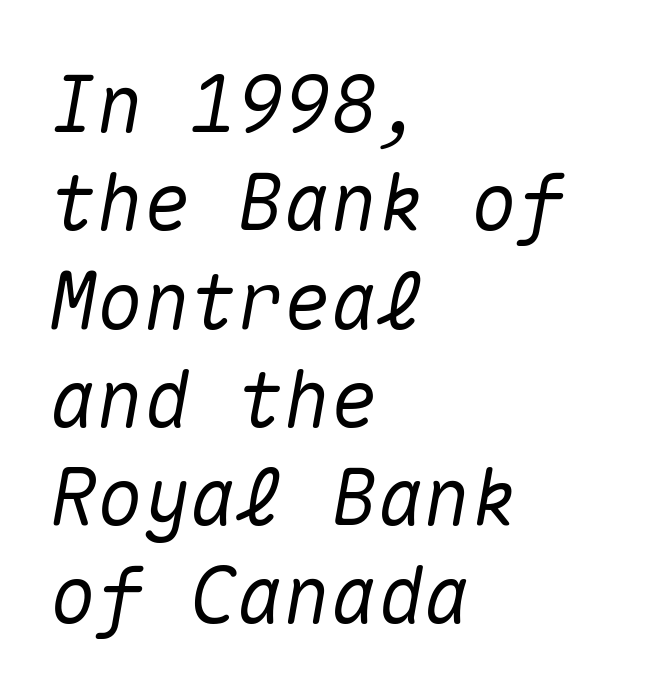
{"italic": "yes", "lean": "right", "slant_degrees": 10, "width": "normal", "stroke_contrast": "medium", "x_height": "medium", "monospaced": "yes", "underline": "no", "align": "left", "line_spacing": "normal", "line_spacing_ratio": 1.26, "letter_spacing": "normal", "letter_spacing_em": 0.0, "glyph_px": 78}
